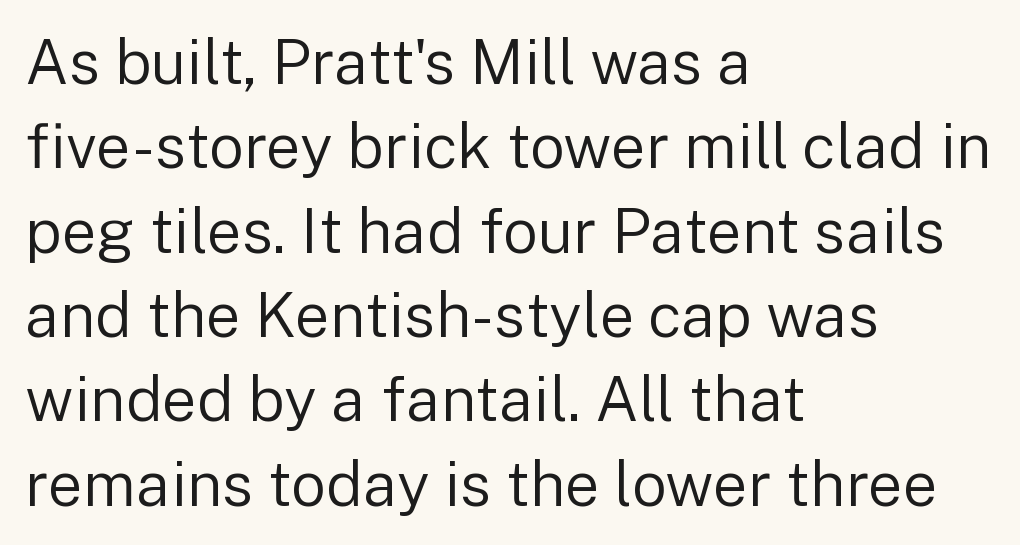
The image shows 62 px regular-weight sans-serif type, upright; set left-aligned, normal line spacing (1.36x), normal letter spacing, not underlined; low stroke contrast and a medium x-height.
